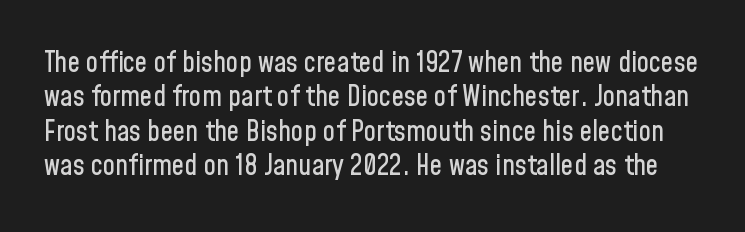
{"serif": "no", "italic": "no", "width": "condensed", "stroke_contrast": "low", "x_height": "medium", "monospaced": "no", "underline": "no", "line_spacing_ratio": 1.23, "letter_spacing": "normal", "letter_spacing_em": 0.0, "glyph_px": 28}
